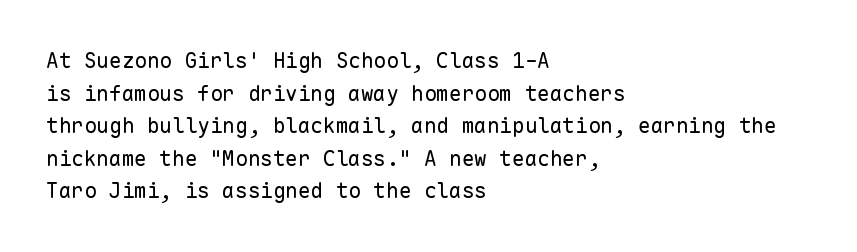
Q: Is the text bold? A: No.
Q: Is the text italic (slanted)? A: No, it is upright.
Q: Is the text underlined? A: No.
Q: How is the paragraph aligned? A: Left-aligned.
Q: Is the spacing between letters normal or unusually wide? A: Normal.
Q: Is the spacing between lines tight, normal or loose? A: Normal.
